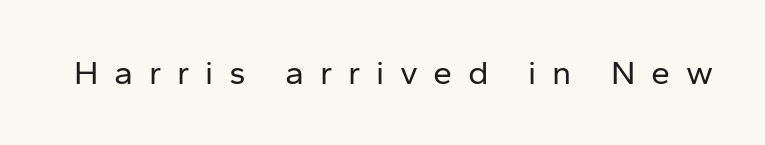
Vertical stems look standard width or narrower in stroke. This sample has the flowing, uneven cadence of proportional lettering. The foot of each line stays bare and open. Observe the absence of serifs on each vertical stroke in this sample.
